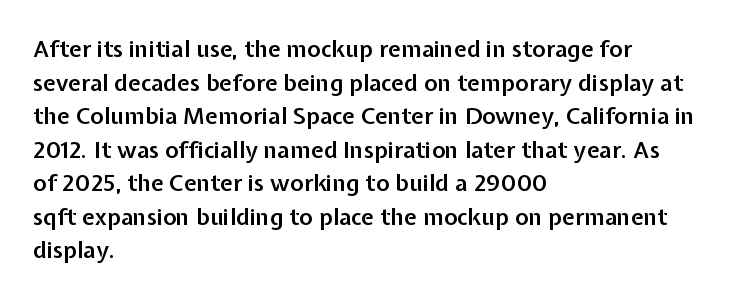
{"italic": "no", "bold": "semi", "underline": "no", "align": "left", "line_spacing": "normal", "line_spacing_ratio": 1.46, "letter_spacing": "normal", "letter_spacing_em": 0.0, "glyph_px": 23}
